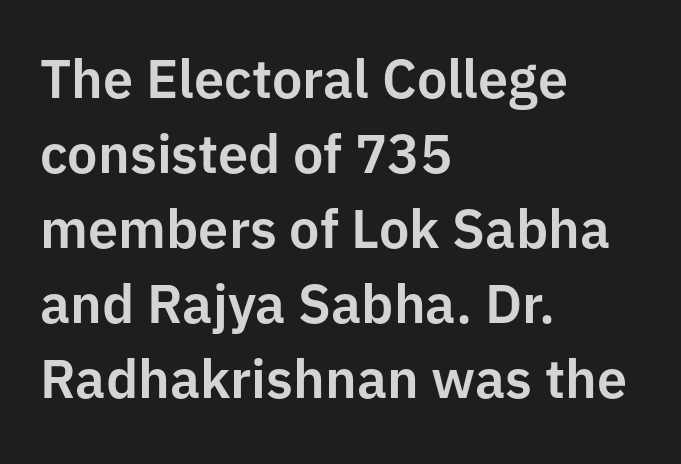
{"serif": "no", "italic": "no", "width": "normal", "stroke_contrast": "low", "x_height": "medium", "monospaced": "no", "underline": "no", "align": "left", "line_spacing": "normal", "line_spacing_ratio": 1.39, "letter_spacing": "normal", "letter_spacing_em": 0.0, "glyph_px": 54}
